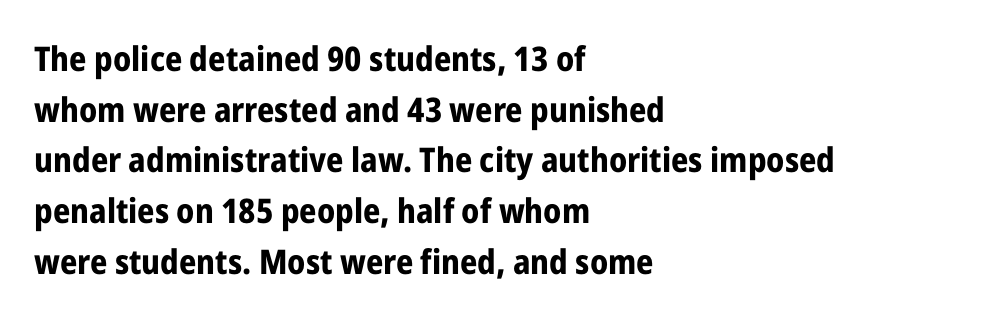
The image shows 34 px bold, condensed sans-serif type, upright; set left-aligned, normal line spacing (1.49x), normal letter spacing, not underlined; low stroke contrast and a medium x-height.
